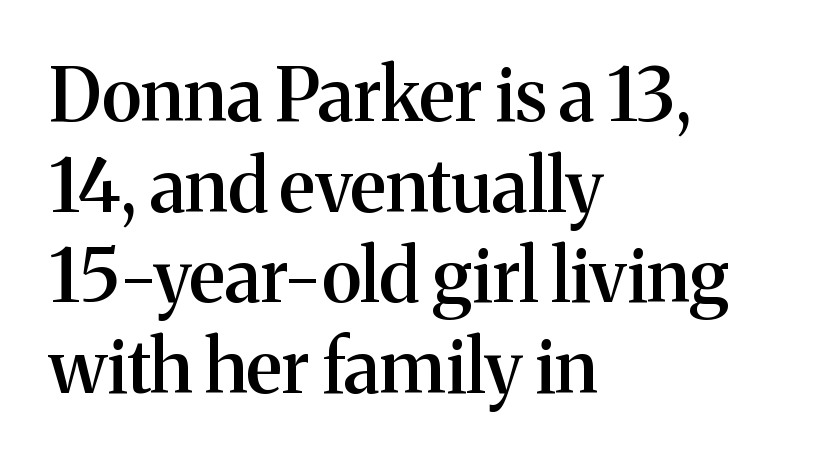
{"serif": "yes", "italic": "no", "bold": "semi", "weight": "semibold", "width": "normal", "stroke_contrast": "medium", "x_height": "medium", "monospaced": "no", "underline": "no", "align": "left", "line_spacing_ratio": 1.24, "letter_spacing": "normal", "letter_spacing_em": 0.0, "glyph_px": 73}
